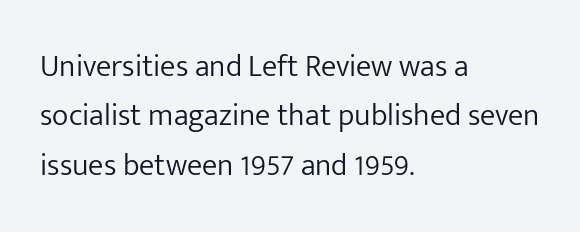
Q: Is the text bold? A: No.
Q: Is the text italic (slanted)? A: No, it is upright.
Q: Is the typeface a serif or a sans-serif typeface? A: Sans-serif.
Q: Is the text underlined? A: No.
Q: How is the paragraph aligned? A: Left-aligned.
Q: Is the spacing between letters normal or unusually wide? A: Normal.
Q: Is the spacing between lines tight, normal or loose? A: Normal.
Q: Width (condensed, normal, or wide)? A: Normal.
Q: Stroke contrast? A: Low.
Q: x-height? A: Medium.
Q: Monospaced? A: No.
